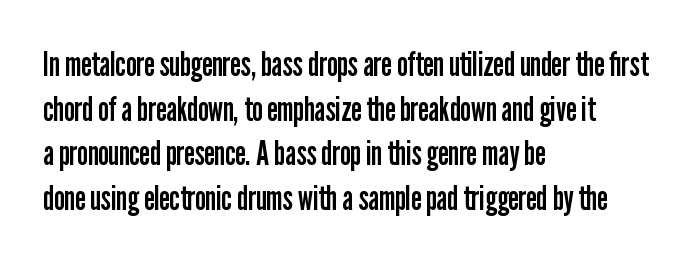
The image shows 34 px regular-weight, condensed sans-serif type, upright; set left-aligned, normal line spacing (1.31x), normal letter spacing, not underlined; low stroke contrast and a medium x-height.
